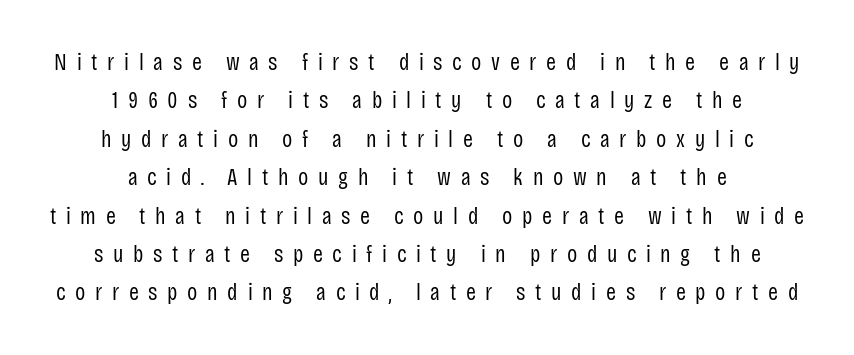
Rows of type keep a routine distance in the vertical direction. Words float on clear page, feet unadorned. The gaps between neighbouring characters are conspicuously large. Vertical stems look standard width or narrower in stroke. Short and long lines alike share a common midpoint. Notice how the stems are strictly vertical — no italics here.
